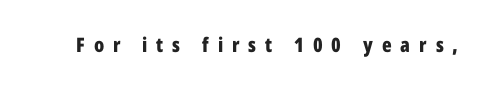
The image shows 20 px bold type, upright; set unusually wide letter spacing (+0.45 em), not underlined.
